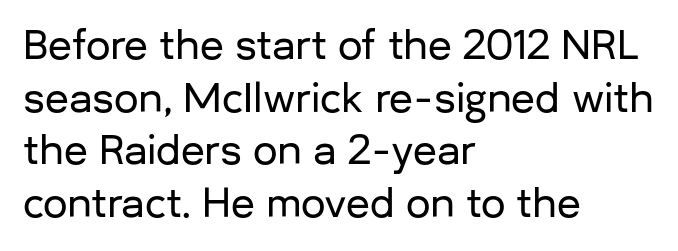
The image shows 39 px sans-serif type, upright; set left-aligned, normal line spacing (1.35x), normal letter spacing, not underlined; low stroke contrast and a medium x-height.
